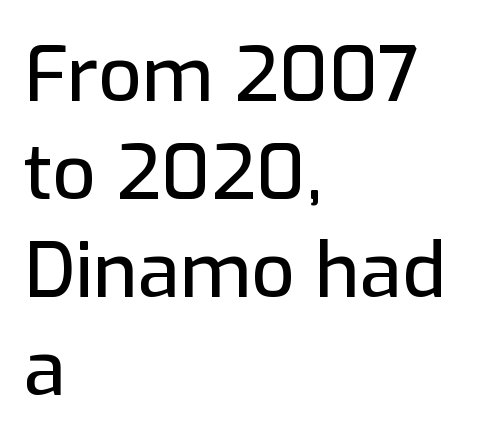
Unlike italic type, these characters show no tilt at all. Inter-character spacing is left at the font's built-in metrics. Every row of glyphs begins at an identical x-position on the left. This sample keeps an unexceptional amount of space between lines. Typographically, this falls in the sans-serif category. Spacing verdict: proportional, widths tailored to each character.
